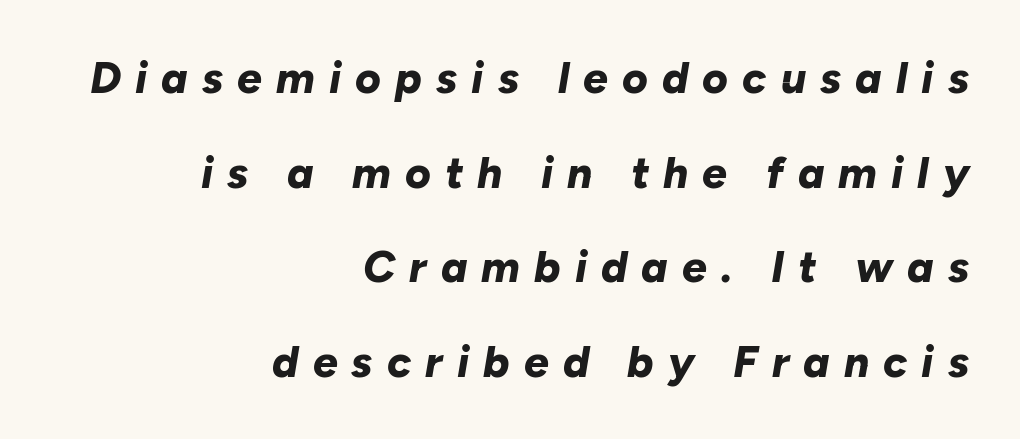
{"italic": "yes", "lean": "right", "slant_degrees": 10, "bold": "yes", "weight": "bold", "width": "normal", "stroke_contrast": "low", "x_height": "medium", "monospaced": "no", "underline": "no", "align": "right", "line_spacing": "loose", "line_spacing_ratio": 2.15, "letter_spacing": "wide", "letter_spacing_em": 0.32, "glyph_px": 44}
